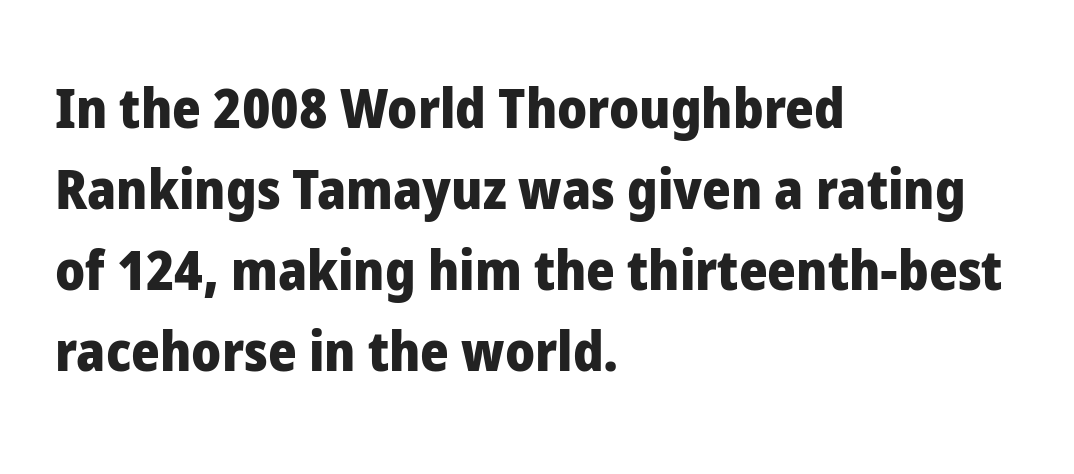
The image shows 55 px heavy sans-serif type, upright; set left-aligned, normal line spacing (1.47x), normal letter spacing, not underlined; low stroke contrast and a medium x-height.
